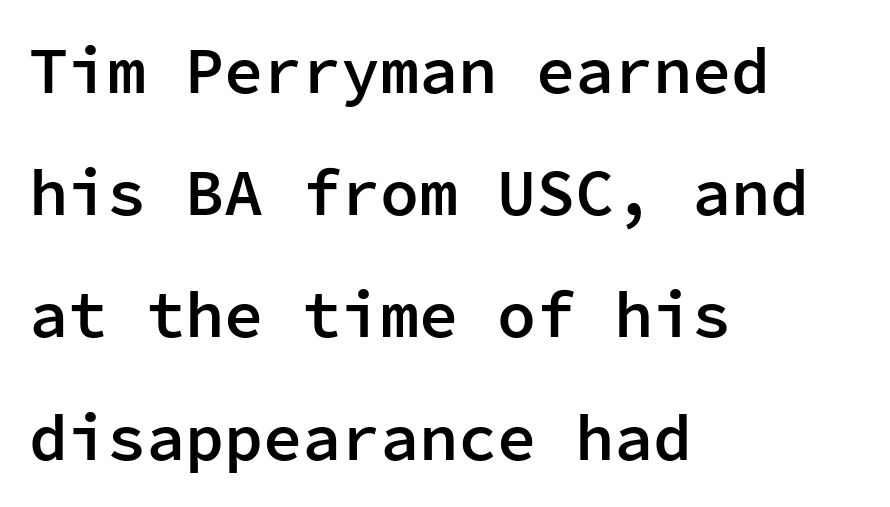
Tracking here is standard; glyphs follow each other at the usual distance. The characters look somewhat weighty, a semibold short of true bold. The passage shown is typed in a monospace face where columns stay perfectly aligned. The rendering anchors every line to the left-hand side. Only glyphs here, with clear space below each row.
